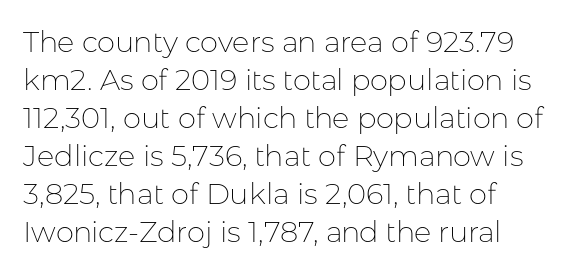
Q: Is the text bold? A: No.
Q: Is the text italic (slanted)? A: No, it is upright.
Q: Is the typeface a serif or a sans-serif typeface? A: Sans-serif.
Q: Is the text underlined? A: No.
Q: How is the paragraph aligned? A: Left-aligned.
Q: Is the spacing between letters normal or unusually wide? A: Normal.
Q: Is the spacing between lines tight, normal or loose? A: Normal.
Q: Width (condensed, normal, or wide)? A: Normal.
Q: Stroke contrast? A: Low.
Q: x-height? A: Medium.
Q: Monospaced? A: No.
